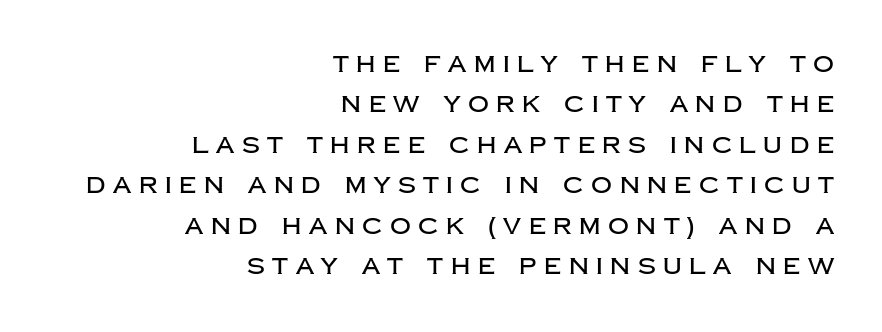
The type is letterspaced generously, with wide tracking. The rag falls on the left side of this text block. Letters rest on an invisible, unmarked baseline. When letters stand straight like this, we call the style roman or upright.
